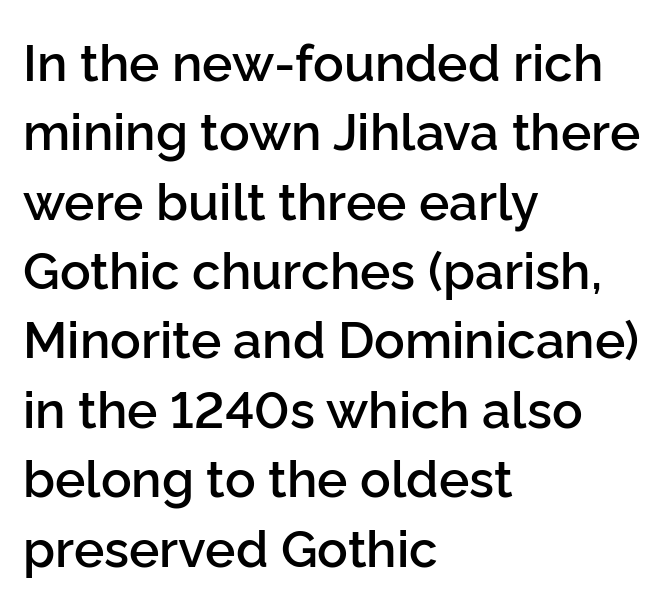
Q: Is the text bold? A: Semi-bold.
Q: Is the text italic (slanted)? A: No, it is upright.
Q: Is the typeface a serif or a sans-serif typeface? A: Sans-serif.
Q: Is the text underlined? A: No.
Q: How is the paragraph aligned? A: Left-aligned.
Q: Is the spacing between letters normal or unusually wide? A: Normal.
Q: Is the spacing between lines tight, normal or loose? A: Normal.
Q: Width (condensed, normal, or wide)? A: Normal.
Q: Stroke contrast? A: Low.
Q: x-height? A: Medium.
Q: Monospaced? A: No.
